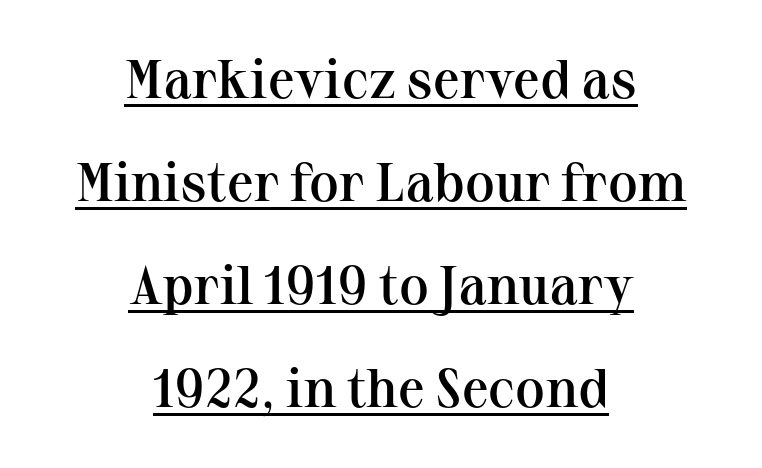
The passage is arranged like a title page — every line centered. The lettering stays uniformly vertical, giving the passage a roman look. Proportional: the letters do not fall into vertical columns. Does a line run under the words? Yes, clearly. Glyph-to-glyph distance matches everyday printed text. Emphasis by weight is partial: semibold.
